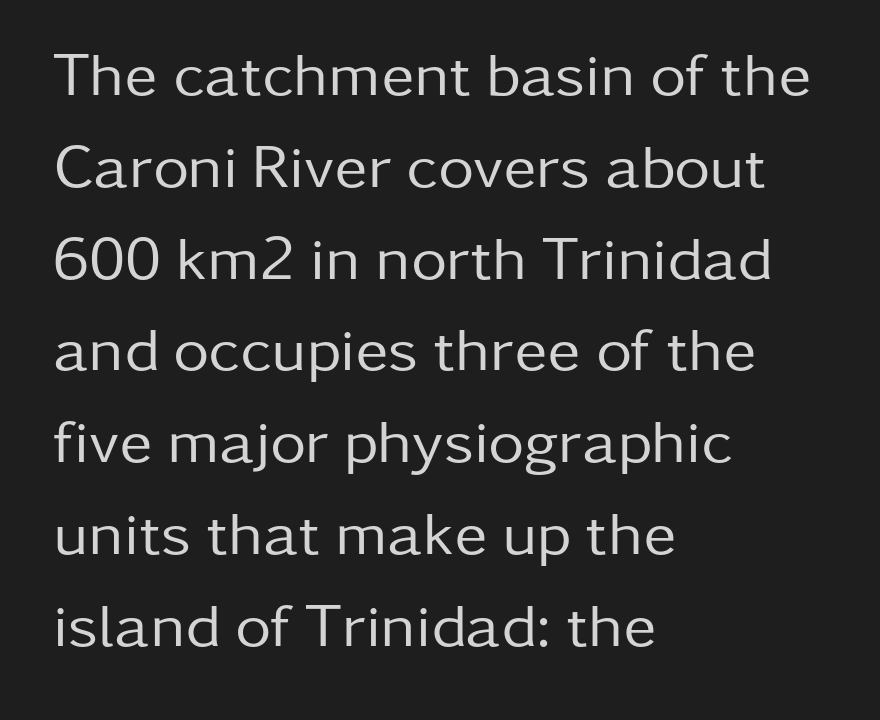
{"serif": "no", "italic": "no", "bold": "no", "weight": "regular", "width": "normal", "stroke_contrast": "low", "x_height": "medium", "monospaced": "no", "underline": "no", "align": "left", "line_spacing": "normal", "line_spacing_ratio": 1.48, "letter_spacing": "normal", "letter_spacing_em": 0.0, "glyph_px": 62}
